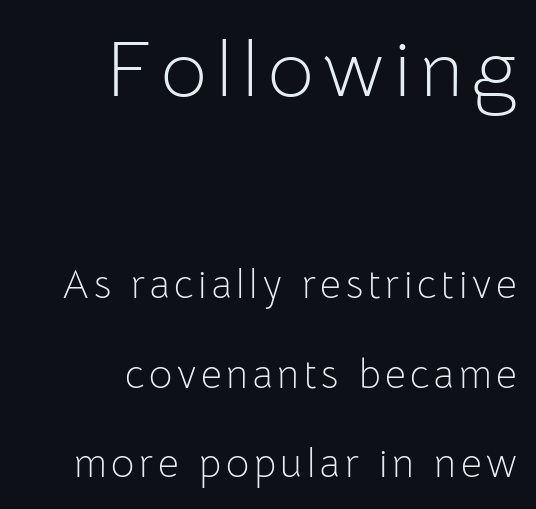
The image shows 79 px light sans-serif type, upright; set right-aligned, loose line spacing (2.24x), not underlined; the first (top) block is 1.98x larger; low stroke contrast and a medium x-height.
